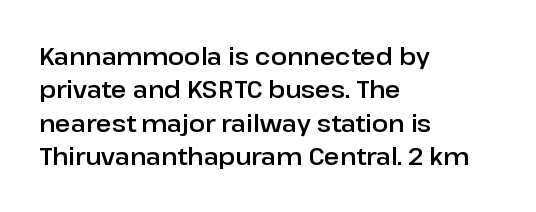
Q: Is the text italic (slanted)? A: No, it is upright.
Q: Is the text underlined? A: No.
Q: How is the paragraph aligned? A: Left-aligned.
Q: Is the spacing between letters normal or unusually wide? A: Normal.
Q: Is the spacing between lines tight, normal or loose? A: Normal.
